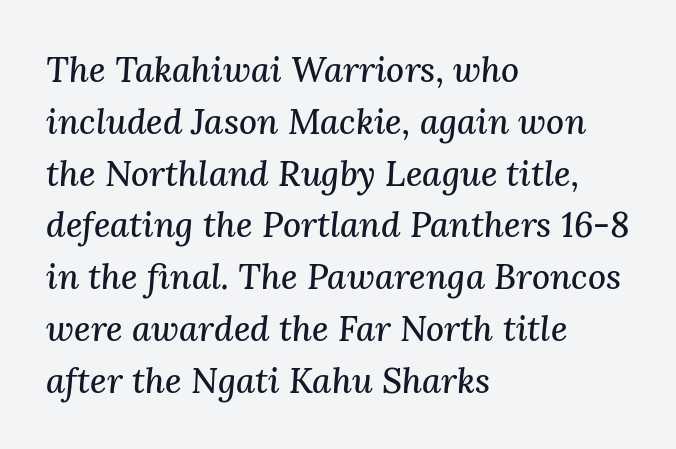
Does the type have serifs? Yes, each stem ends in a small foot. The typesetter chose a ragged-right arrangement here. Standard letterfit; no display-style spreading of the glyphs. Here the designer chose a conventional face with non-uniform glyph widths. Rule under the text: the space is simply empty. What's the leading like? Ordinary, nothing unusual.
